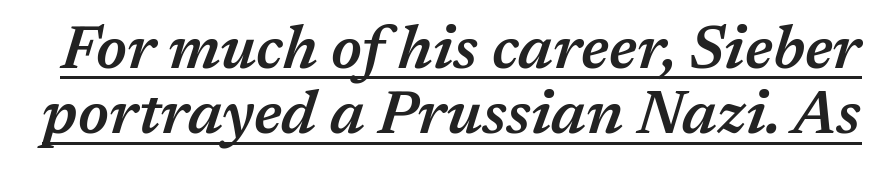
The image shows 60 px semibold type, italic (leaning right); set tight line spacing (1.09x), normal letter spacing, underlined; medium stroke contrast and a medium x-height.
